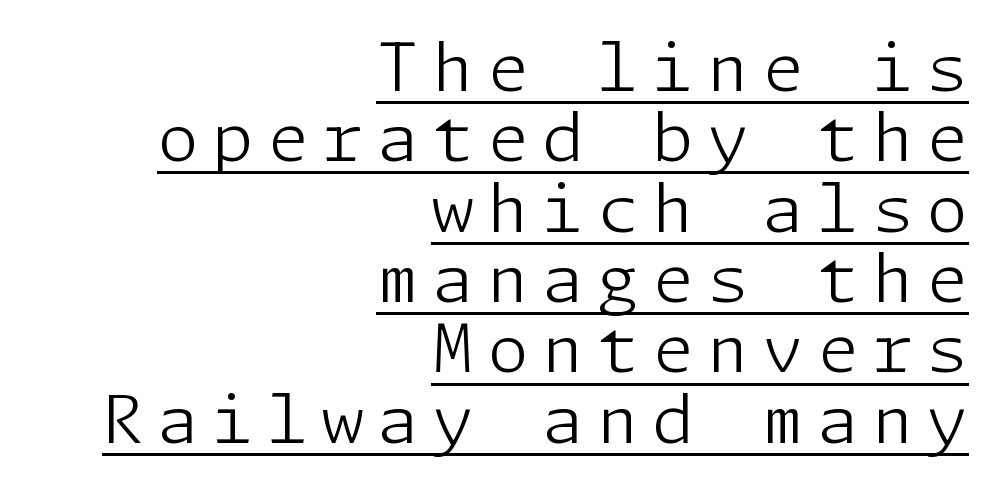
{"serif": "no", "italic": "no", "bold": "no", "weight": "light", "width": "normal", "stroke_contrast": "low", "x_height": "medium", "underline": "yes", "align": "right", "line_spacing": "tight", "line_spacing_ratio": 1.05, "letter_spacing": "wide", "letter_spacing_em": 0.2, "glyph_px": 67}
